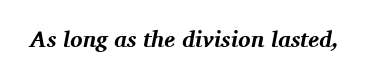
The image shows 23 px bold type, italic (leaning right); set normal letter spacing, not underlined.
